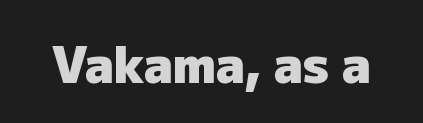
When letters stand straight like this, we call the style roman or upright. The line texture is even and compact thanks to regular tracking. Caption: bold face, heavy strokes. Each letter keeps its own natural width here, so spacing adapts to shape.
